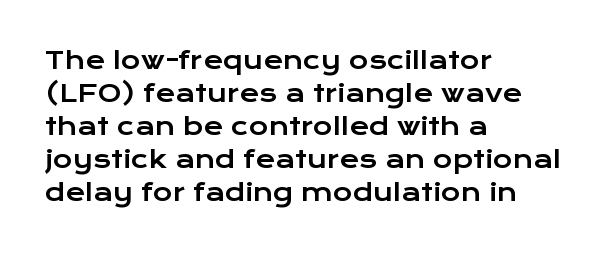
Q: Is the text italic (slanted)? A: No, it is upright.
Q: Is the text underlined? A: No.
Q: How is the paragraph aligned? A: Left-aligned.
Q: Is the spacing between letters normal or unusually wide? A: Normal.
Q: Is the spacing between lines tight, normal or loose? A: Normal.
